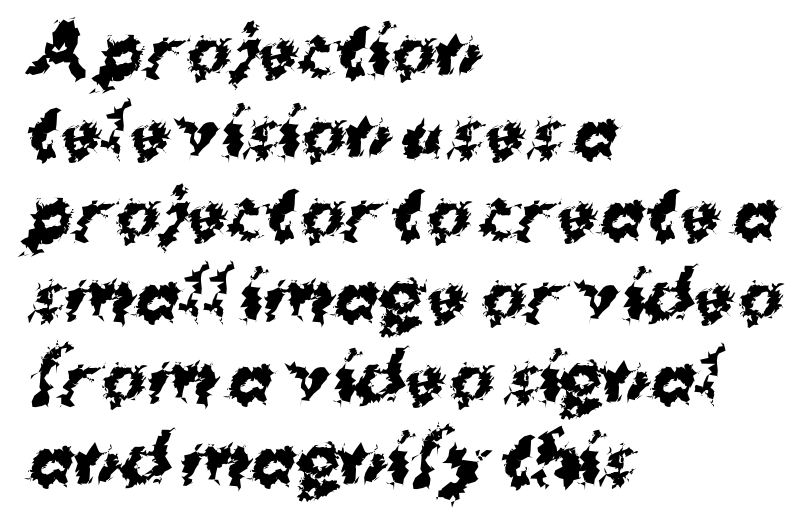
Q: Is the text bold? A: Yes.
Q: Is the typeface a serif or a sans-serif typeface? A: Sans-serif.
Q: Is the text underlined? A: No.
Q: How is the paragraph aligned? A: Left-aligned.
Q: Is the spacing between letters normal or unusually wide? A: Normal.
Q: Width (condensed, normal, or wide)? A: Normal.
Q: Stroke contrast? A: Medium.
Q: x-height? A: Medium.
Q: Monospaced? A: No.
